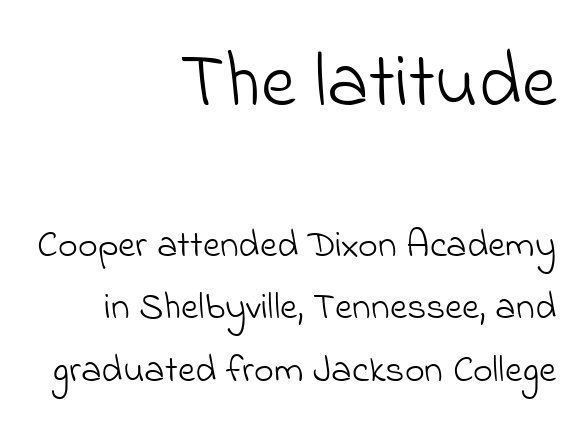
Q: Is the text bold? A: No.
Q: Is the typeface a serif or a sans-serif typeface? A: Sans-serif.
Q: Is the text underlined? A: No.
Q: How is the paragraph aligned? A: Right-aligned.
Q: Is the spacing between letters normal or unusually wide? A: Normal.
Q: Is the spacing between lines tight, normal or loose? A: Normal.
Q: Which block of text is set in a larger size, the first (top) or the second (bottom)? A: The first (top) one.
Q: Width (condensed, normal, or wide)? A: Normal.
Q: Stroke contrast? A: Low.
Q: x-height? A: Small.
Q: Monospaced? A: No.
